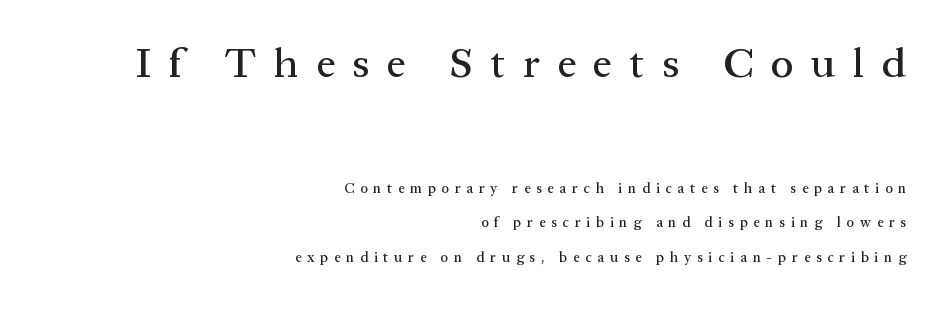
The image shows 42 px serif type, upright; set right-aligned, loose line spacing (2.46x), unusually wide letter spacing (+0.42 em), not underlined; the first (top) block is 3.0x larger; medium stroke contrast and a medium x-height.
